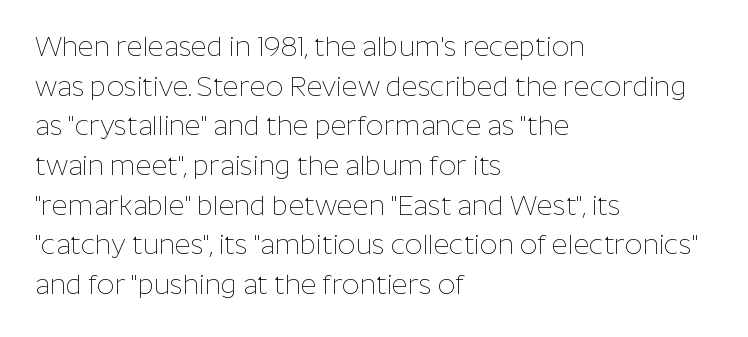
Notice how descenders clear the ascenders below comfortably — that's standard leading. Inter-character spacing is left at the font's built-in metrics. Bare-footed words on every line. The strokes are not fattened; the text isn't bold. A student would call this left alignment; a typographer would say flush left, rag right.
